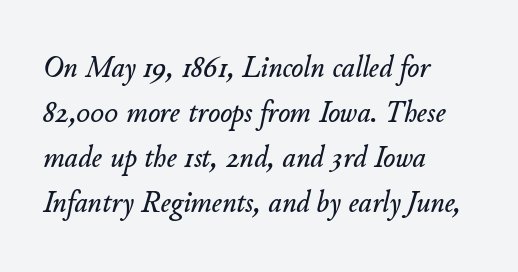
Here the glyphs are tracked normally, forming tight word shapes. Regarding leading, the lines here are spaced in the standard way. Compared with ordinary roman type, these characters are visibly tilted. Horizontally, the lines are justified to the leading edge only. This sample has the flowing, uneven cadence of proportional lettering.
